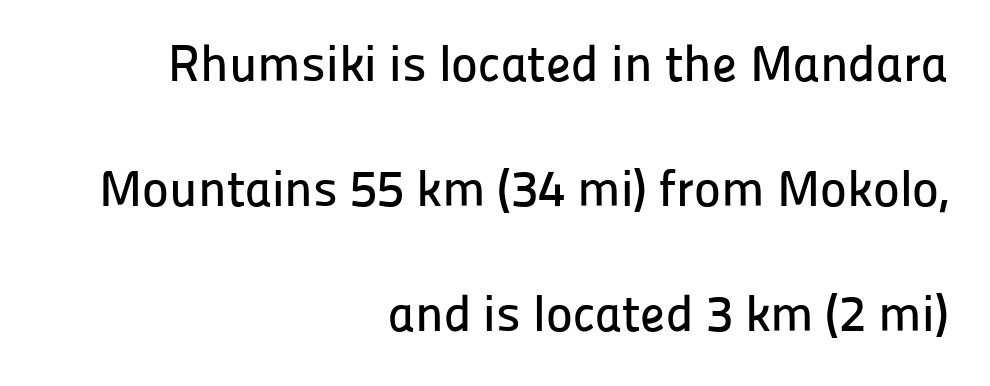
Ordinary non-slanted type is in use. A typesetter would call this proportional, since set widths differ per character. The ragged edge is on the left, which tells us the setting is flush right. Tracking value appears to be zero — textbook default spacing. Words float on clear page, feet unadorned.
